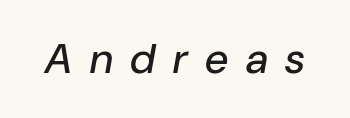
The image shows 42 px text type, italic (leaning right); set unusually wide letter spacing (+0.42 em), not underlined; low stroke contrast and a medium x-height.
